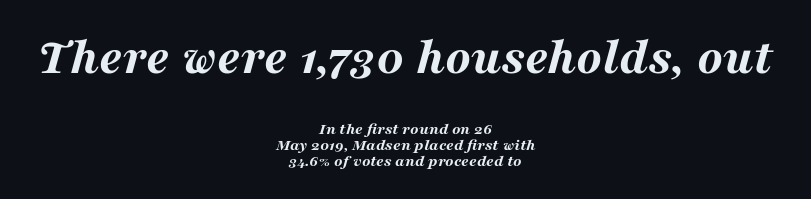
Q: Is the text bold? A: Yes.
Q: Is the text italic (slanted)? A: Yes, it leans right by about 16 degrees.
Q: Is the text underlined? A: No.
Q: How is the paragraph aligned? A: Centered.
Q: Is the spacing between letters normal or unusually wide? A: Normal.
Q: Is the spacing between lines tight, normal or loose? A: Tight.
Q: Which block of text is set in a larger size, the first (top) or the second (bottom)? A: The first (top) one.
Q: Width (condensed, normal, or wide)? A: Wide.
Q: Stroke contrast? A: Medium.
Q: x-height? A: Medium.
Q: Monospaced? A: No.
